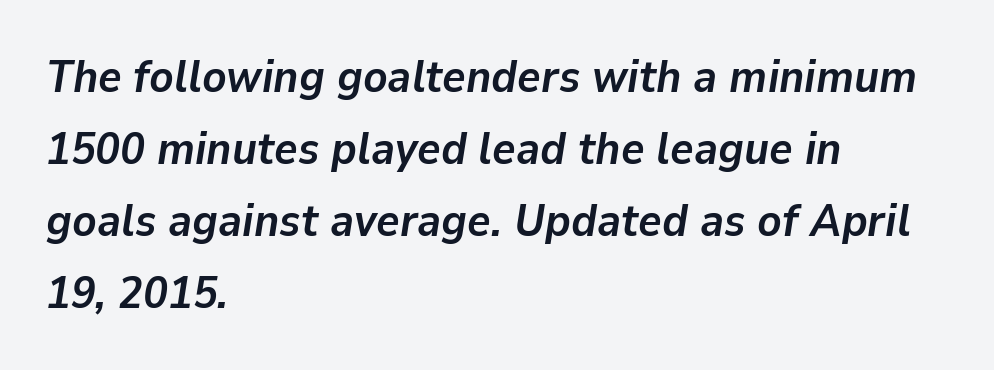
Q: Is the text bold? A: Yes.
Q: Is the text italic (slanted)? A: Yes, it leans right by about 9 degrees.
Q: Is the text underlined? A: No.
Q: How is the paragraph aligned? A: Left-aligned.
Q: Is the spacing between letters normal or unusually wide? A: Normal.
Q: Is the spacing between lines tight, normal or loose? A: Normal.
Q: Width (condensed, normal, or wide)? A: Normal.
Q: Stroke contrast? A: Low.
Q: x-height? A: Medium.
Q: Monospaced? A: No.
